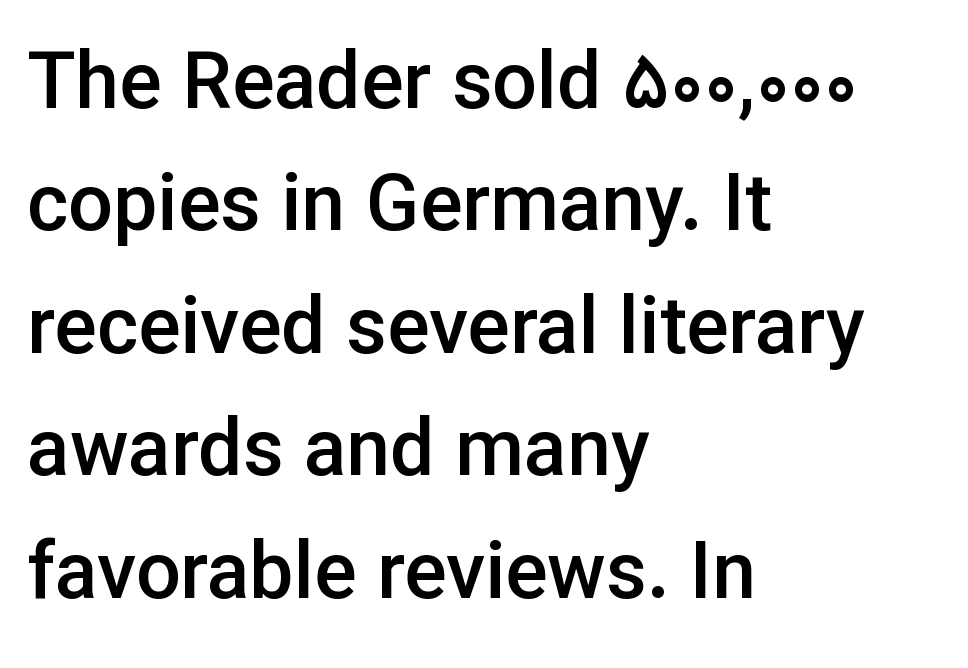
{"serif": "no", "italic": "no", "bold": "semi", "weight": "semibold", "width": "normal", "stroke_contrast": "low", "x_height": "medium", "monospaced": "no", "underline": "no", "align": "left", "line_spacing": "normal", "line_spacing_ratio": 1.55, "letter_spacing": "normal", "letter_spacing_em": 0.0, "glyph_px": 79}
